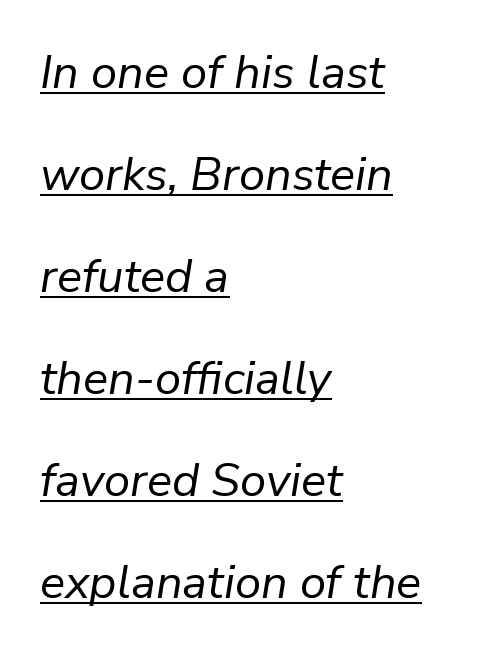
The image shows 47 px regular-weight type, italic (leaning right); set left-aligned, loose line spacing (2.17x), normal letter spacing, underlined; low stroke contrast and a medium x-height.
